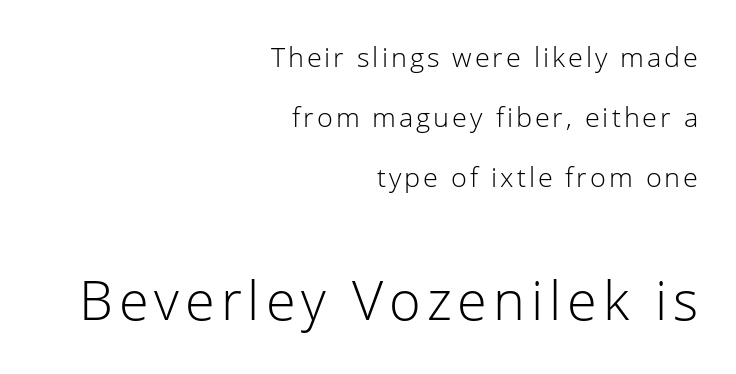
The image shows 54 px light sans-serif type, upright; set right-aligned, loose line spacing (2.23x), not underlined; the second (bottom) block is 2.0x larger; low stroke contrast and a medium x-height.
